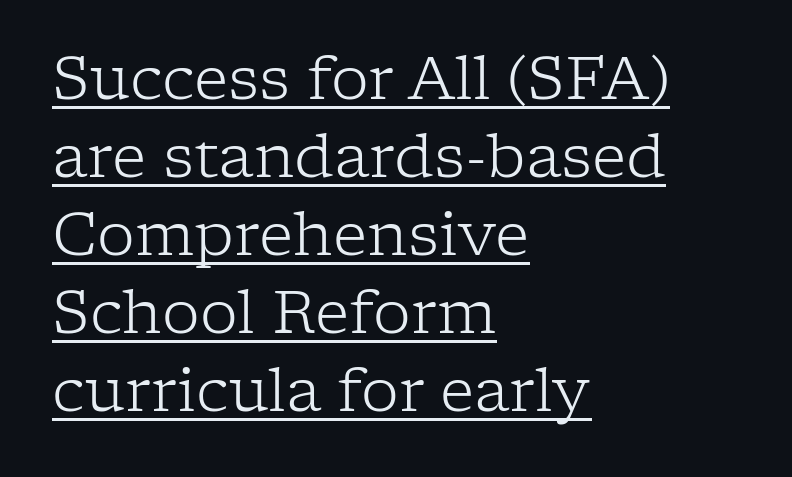
Q: Is the text bold? A: No.
Q: Is the text italic (slanted)? A: No, it is upright.
Q: Is the typeface a serif or a sans-serif typeface? A: Serif.
Q: Is the text underlined? A: Yes.
Q: How is the paragraph aligned? A: Left-aligned.
Q: Is the spacing between letters normal or unusually wide? A: Normal.
Q: Is the spacing between lines tight, normal or loose? A: Normal.
Q: Width (condensed, normal, or wide)? A: Normal.
Q: Stroke contrast? A: Low.
Q: x-height? A: Medium.
Q: Monospaced? A: No.
